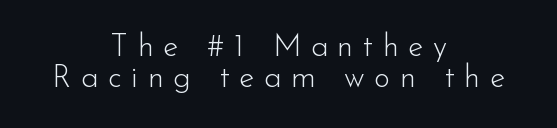
Q: Is the text bold? A: No.
Q: Is the text italic (slanted)? A: No, it is upright.
Q: Is the typeface a serif or a sans-serif typeface? A: Sans-serif.
Q: Is the text underlined? A: No.
Q: How is the paragraph aligned? A: Centered.
Q: Is the spacing between letters normal or unusually wide? A: Unusually wide.
Q: Is the spacing between lines tight, normal or loose? A: Tight.
Q: Width (condensed, normal, or wide)? A: Normal.
Q: Stroke contrast? A: Low.
Q: x-height? A: Small.
Q: Monospaced? A: No.
